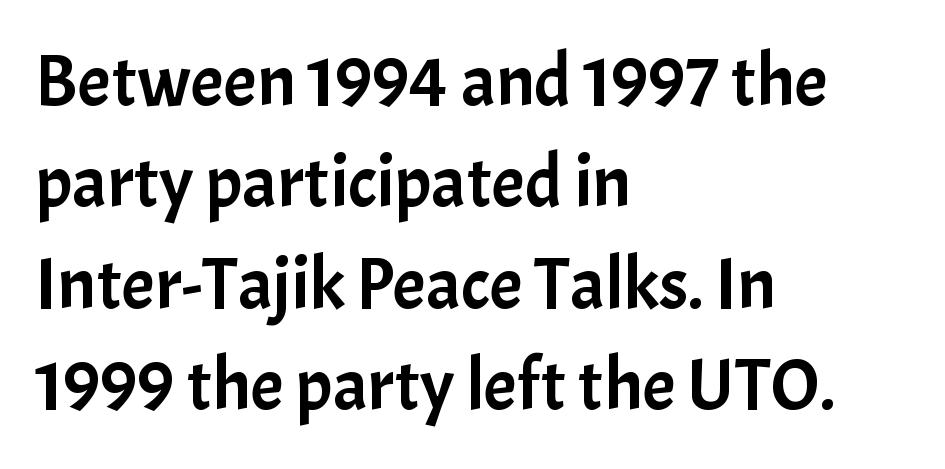
Q: Is the text italic (slanted)? A: No, it is upright.
Q: Is the typeface a serif or a sans-serif typeface? A: Sans-serif.
Q: Is the text underlined? A: No.
Q: How is the paragraph aligned? A: Left-aligned.
Q: Is the spacing between letters normal or unusually wide? A: Normal.
Q: Is the spacing between lines tight, normal or loose? A: Normal.
Q: Width (condensed, normal, or wide)? A: Normal.
Q: Stroke contrast? A: Low.
Q: x-height? A: Medium.
Q: Monospaced? A: No.
